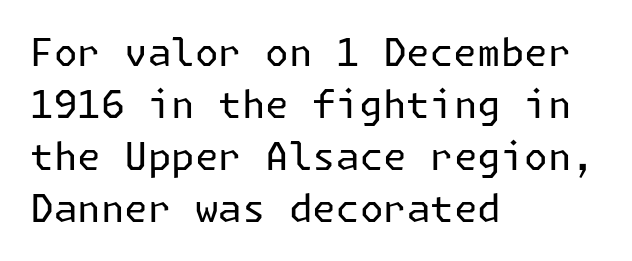
Q: Is the text bold? A: No.
Q: Is the text italic (slanted)? A: No, it is upright.
Q: Is the typeface a serif or a sans-serif typeface? A: Sans-serif.
Q: Is the text underlined? A: No.
Q: How is the paragraph aligned? A: Left-aligned.
Q: Is the spacing between letters normal or unusually wide? A: Normal.
Q: Is the spacing between lines tight, normal or loose? A: Normal.
Q: Width (condensed, normal, or wide)? A: Normal.
Q: Stroke contrast? A: Low.
Q: x-height? A: Medium.
